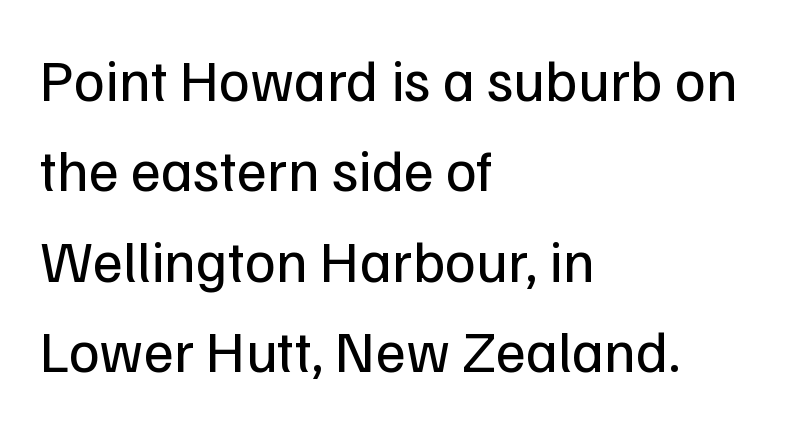
It's the straight-up-and-down kind of type. This block has exactly the height ordinary leading produces. The type is set solid horizontally, with unmodified tracking. On a weight scale, this lands at 450 or below. The passage shown is typed in a proportional face where columns would drift.
